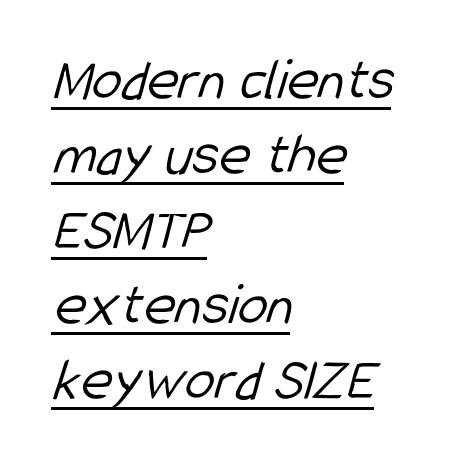
{"serif": "no", "bold": "no", "weight": "light", "width": "condensed", "stroke_contrast": "low", "x_height": "medium", "monospaced": "no", "underline": "yes", "align": "left", "line_spacing": "normal", "line_spacing_ratio": 1.25, "letter_spacing": "normal", "letter_spacing_em": 0.0, "glyph_px": 60}
